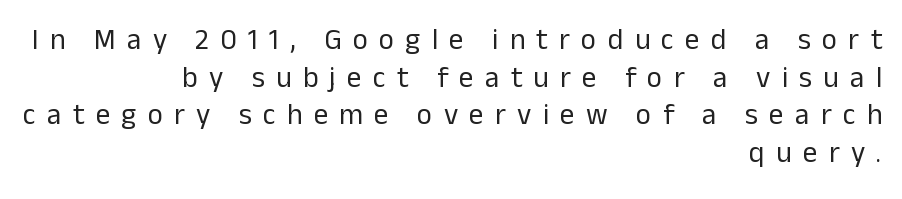
Line ends are locked; line starts wander. Spacing verdict: proportional, widths tailored to each character. Is there any slant? The stems are plumb. Words float on clear page, feet unadorned. Leading: standard. Tracking value appears strongly positive — letters spread wide.
